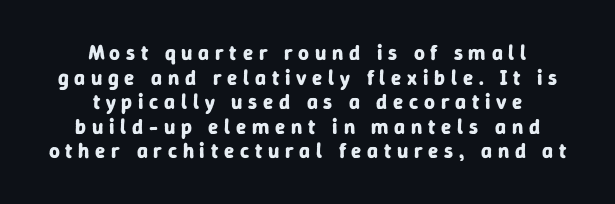
Q: Is the text bold? A: Yes.
Q: Is the text italic (slanted)? A: No, it is upright.
Q: Is the text underlined? A: No.
Q: How is the paragraph aligned? A: Centered.
Q: Is the spacing between letters normal or unusually wide? A: Unusually wide.
